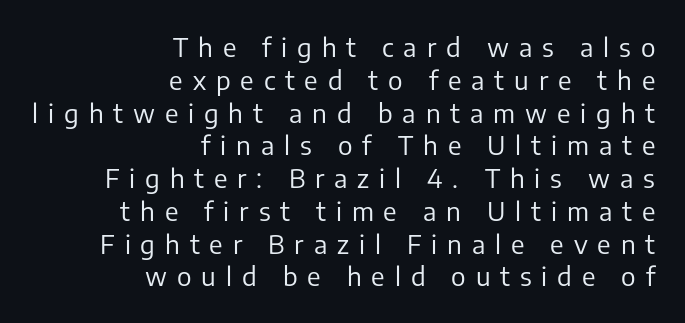
Each new line begins a customary step beneath the previous one. Italic: no, the glyphs are upright roman. Every row of glyphs terminates at an identical x-position on the right. Stem width sits at or under what a default text font uses. There is plenty of visible air inserted between adjacent glyphs. No word sits above an underline.
